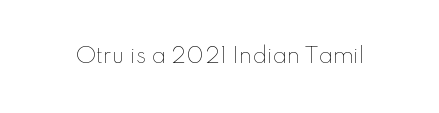
Q: Is the text bold? A: No.
Q: Is the text italic (slanted)? A: No, it is upright.
Q: Is the text underlined? A: No.
Q: Is the spacing between letters normal or unusually wide? A: Normal.
